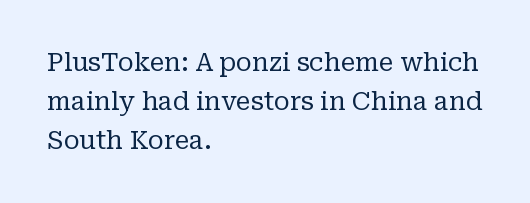
Q: Is the text bold? A: No.
Q: Is the text italic (slanted)? A: No, it is upright.
Q: Is the text underlined? A: No.
Q: How is the paragraph aligned? A: Left-aligned.
Q: Is the spacing between letters normal or unusually wide? A: Normal.
Q: Is the spacing between lines tight, normal or loose? A: Normal.
